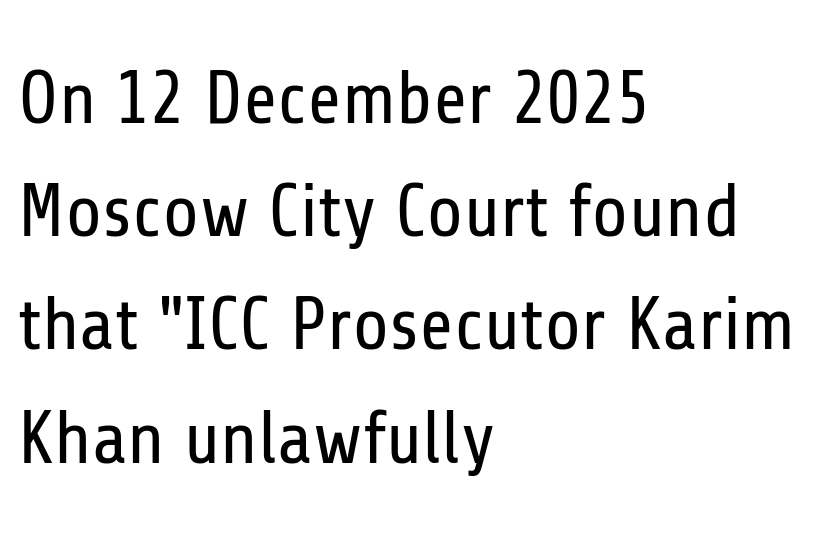
Stems here are at most as thick as an everyday book face. The letters stand straight up with perfectly vertical stems. Line beginnings align vertically; line endings do not. Rule under the text: the space is simply empty.
